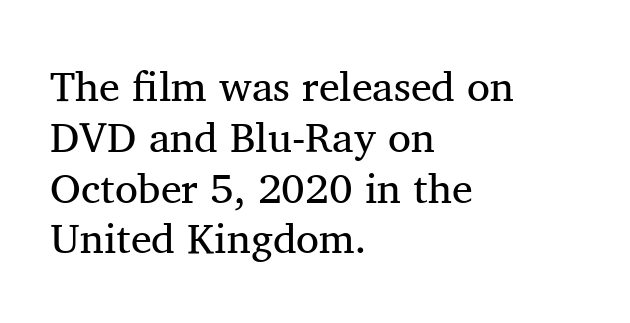
The image shows 42 px regular-weight serif type, upright; set left-aligned, line spacing 1.21x, normal letter spacing, not underlined; medium stroke contrast and a medium x-height.
